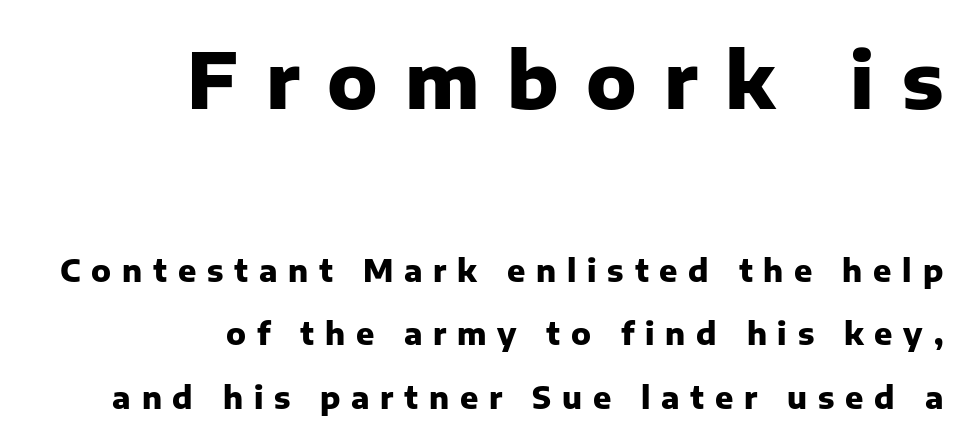
{"serif": "no", "italic": "no", "bold": "yes", "weight": "heavy", "width": "normal", "stroke_contrast": "low", "x_height": "medium", "monospaced": "no", "underline": "no", "align": "right", "line_spacing": "loose", "line_spacing_ratio": 2.11, "letter_spacing": "wide", "letter_spacing_em": 0.36, "larger_block": "first", "size_ratio": 2.53, "glyph_px": 76}
